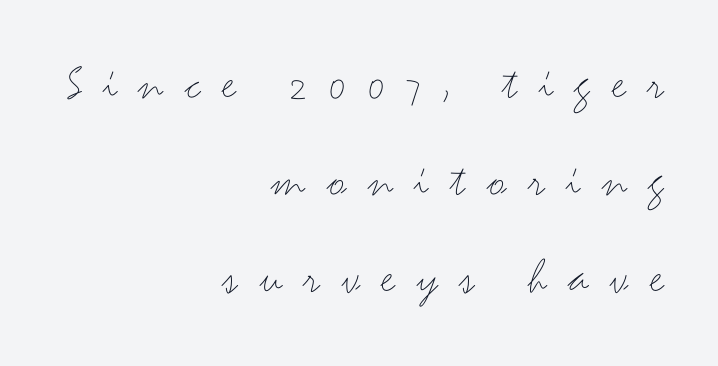
The image shows 50 px thin, wide sans-serif type; set right-aligned, loose line spacing (1.94x), unusually wide letter spacing (+0.43 em), not underlined; medium stroke contrast and a small x-height.
